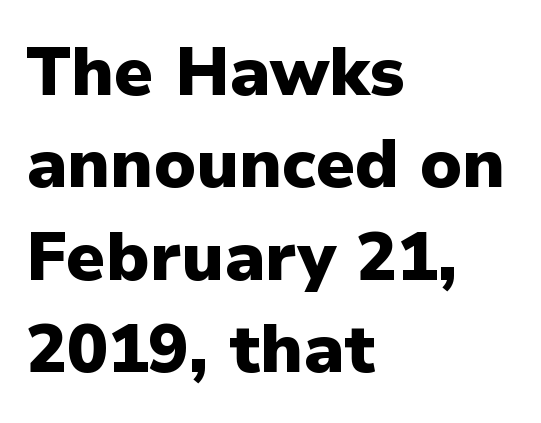
Q: Is the text bold? A: Yes.
Q: Is the text italic (slanted)? A: No, it is upright.
Q: Is the typeface a serif or a sans-serif typeface? A: Sans-serif.
Q: Is the text underlined? A: No.
Q: How is the paragraph aligned? A: Left-aligned.
Q: Is the spacing between letters normal or unusually wide? A: Normal.
Q: Is the spacing between lines tight, normal or loose? A: Normal.
Q: Width (condensed, normal, or wide)? A: Normal.
Q: Stroke contrast? A: Low.
Q: x-height? A: Medium.
Q: Monospaced? A: No.
